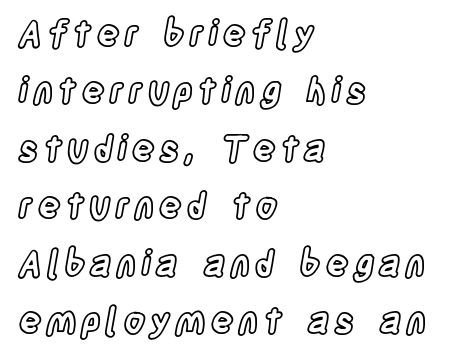
Clear beneath every line of the passage. This rendering uses left alignment, leaving the right contour irregular. You could not count columns in this text — the font is proportionally spaced.
